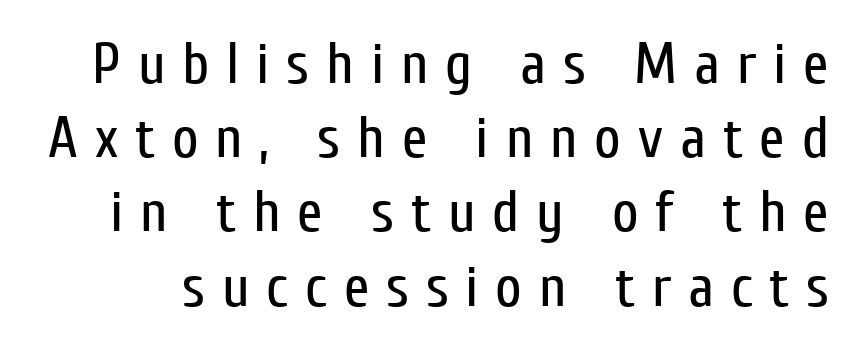
The letters advance in unequal steps, a hallmark of proportional type. The passage shown is not underscored anywhere. No feet cap the strokes, marking this as sans-serif type. Italic? Not at all — the glyphs are vertical.
